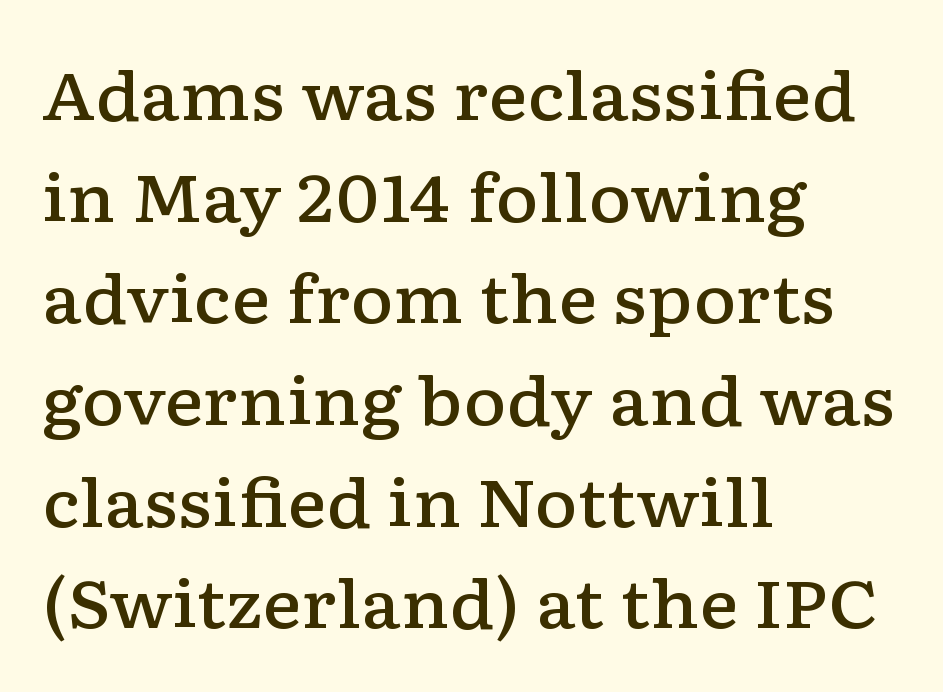
Q: Is the text bold? A: Semi-bold.
Q: Is the text italic (slanted)? A: No, it is upright.
Q: Is the typeface a serif or a sans-serif typeface? A: Serif.
Q: Is the text underlined? A: No.
Q: How is the paragraph aligned? A: Left-aligned.
Q: Is the spacing between letters normal or unusually wide? A: Normal.
Q: Is the spacing between lines tight, normal or loose? A: Normal.
Q: Width (condensed, normal, or wide)? A: Wide.
Q: Stroke contrast? A: Low.
Q: x-height? A: Medium.
Q: Monospaced? A: No.
